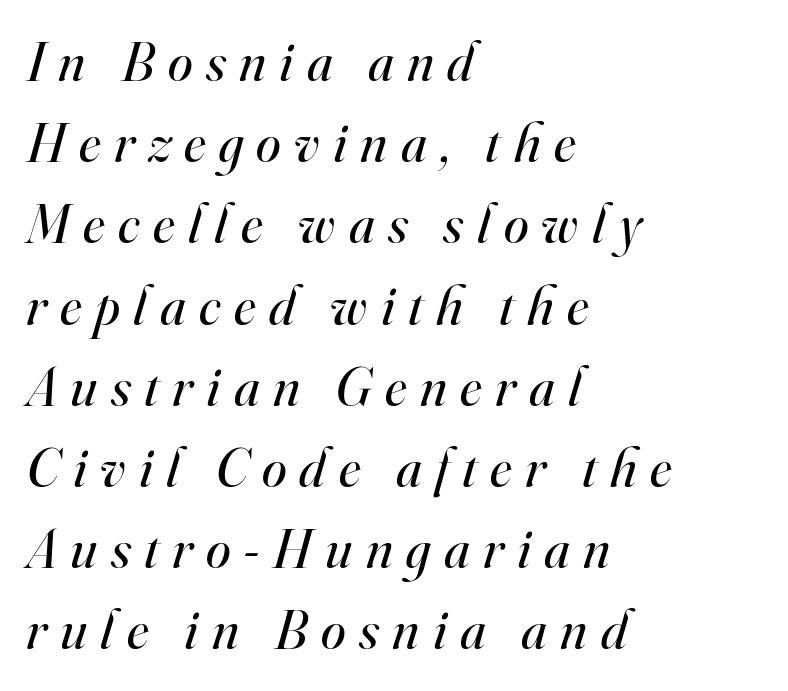
The image shows 56 px regular-weight serif type, italic (leaning right); set left-aligned, normal line spacing (1.45x), unusually wide letter spacing (+0.24 em), not underlined; high stroke contrast and a small x-height.
